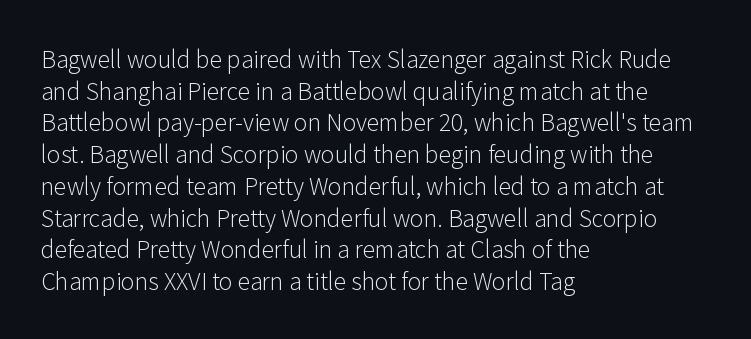
Q: Is the text bold? A: No.
Q: Is the text italic (slanted)? A: No, it is upright.
Q: Is the text underlined? A: No.
Q: How is the paragraph aligned? A: Left-aligned.
Q: Is the spacing between letters normal or unusually wide? A: Normal.
Q: Is the spacing between lines tight, normal or loose? A: Normal.
